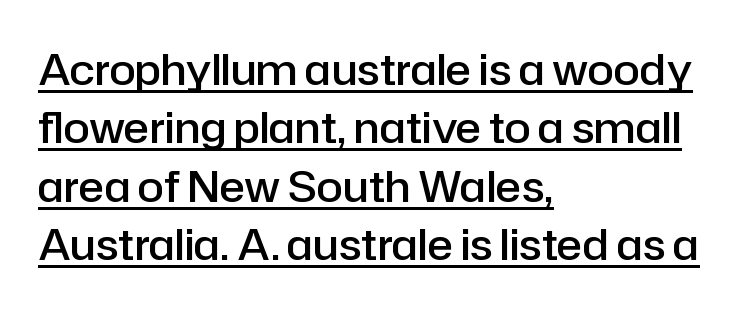
The image shows 43 px semibold sans-serif type, upright; set left-aligned, normal line spacing (1.36x), normal letter spacing, underlined; low stroke contrast and a medium x-height.
